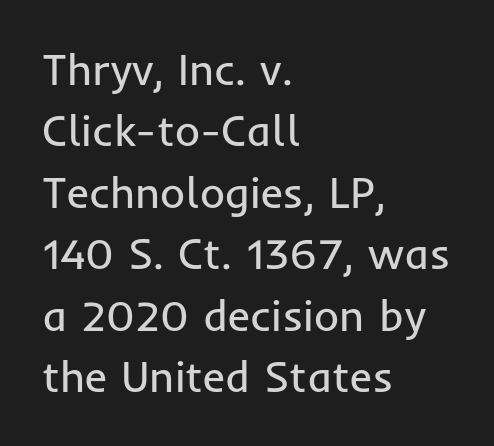
Q: Is the text bold? A: No.
Q: Is the text italic (slanted)? A: No, it is upright.
Q: Is the typeface a serif or a sans-serif typeface? A: Sans-serif.
Q: Is the text underlined? A: No.
Q: How is the paragraph aligned? A: Left-aligned.
Q: Is the spacing between letters normal or unusually wide? A: Normal.
Q: Is the spacing between lines tight, normal or loose? A: Normal.
Q: Width (condensed, normal, or wide)? A: Normal.
Q: Stroke contrast? A: Low.
Q: x-height? A: Medium.
Q: Monospaced? A: No.
